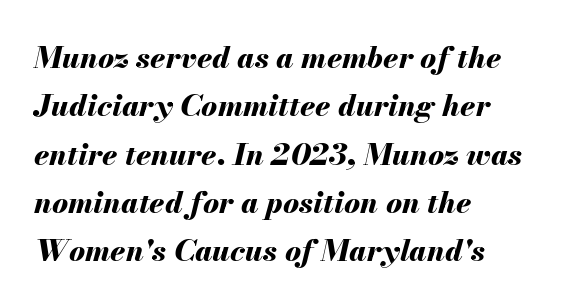
{"italic": "yes", "lean": "right", "slant_degrees": 13, "bold": "yes", "weight": "bold", "width": "normal", "stroke_contrast": "medium", "x_height": "small", "monospaced": "no", "underline": "no", "align": "left", "line_spacing": "normal", "line_spacing_ratio": 1.61, "letter_spacing": "normal", "letter_spacing_em": 0.0, "glyph_px": 30}
